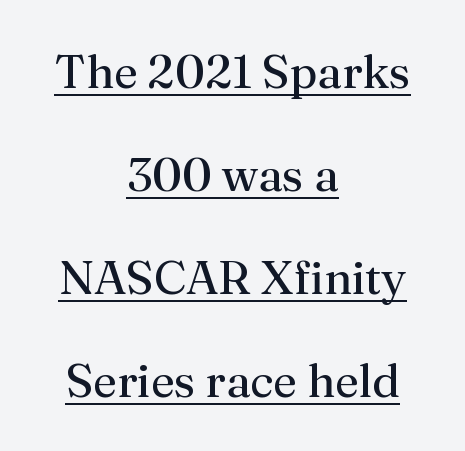
The image shows 47 px regular-weight serif type, upright; set centered, loose line spacing (2.19x), normal letter spacing, underlined; medium stroke contrast and a medium x-height.
